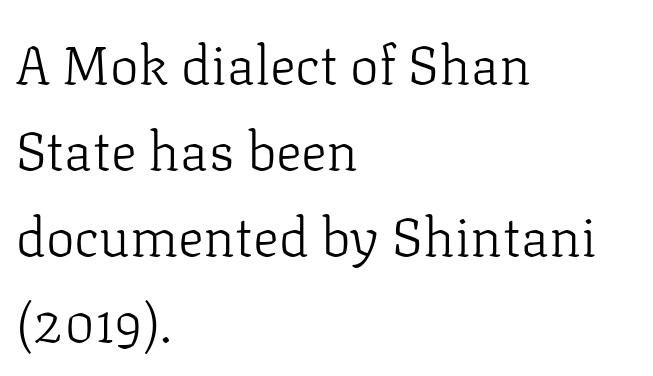
Q: Is the text bold? A: No.
Q: Is the text italic (slanted)? A: No, it is upright.
Q: Is the typeface a serif or a sans-serif typeface? A: Serif.
Q: Is the text underlined? A: No.
Q: How is the paragraph aligned? A: Left-aligned.
Q: Is the spacing between letters normal or unusually wide? A: Normal.
Q: Is the spacing between lines tight, normal or loose? A: Normal.
Q: Width (condensed, normal, or wide)? A: Normal.
Q: Stroke contrast? A: Low.
Q: x-height? A: Medium.
Q: Monospaced? A: No.
